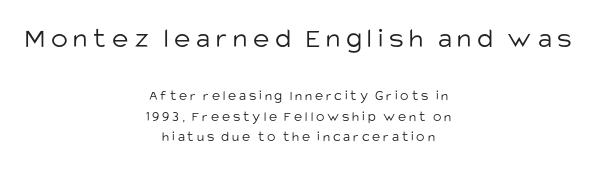
The image shows 28 px light sans-serif type, upright; set centered, normal line spacing (1.48x), unusually wide letter spacing (+0.21 em), not underlined; the first (top) block is 2.0x larger; low stroke contrast and a large x-height.
